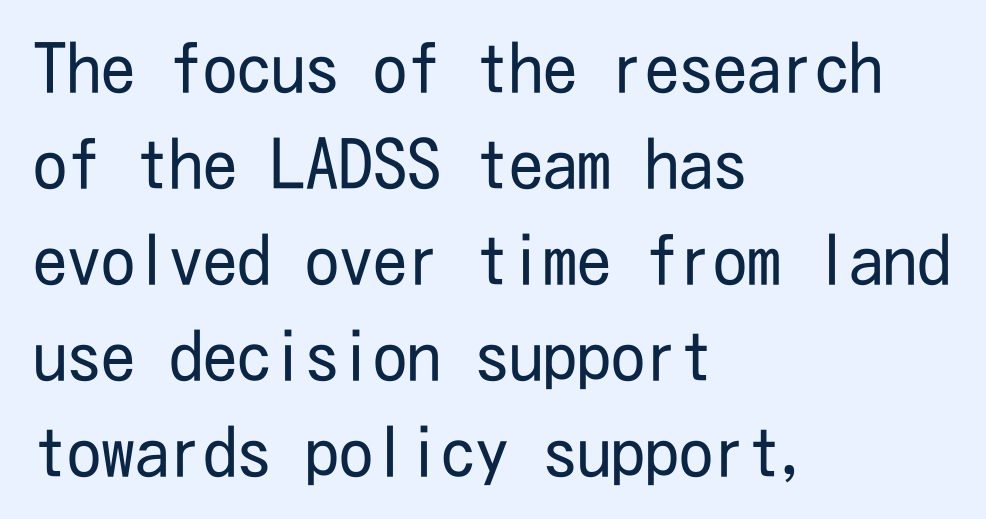
{"serif": "no", "italic": "no", "bold": "no", "weight": "regular", "width": "condensed", "stroke_contrast": "low", "x_height": "medium", "underline": "no", "align": "left", "line_spacing": "normal", "line_spacing_ratio": 1.41, "letter_spacing": "normal", "letter_spacing_em": 0.0, "glyph_px": 68}
